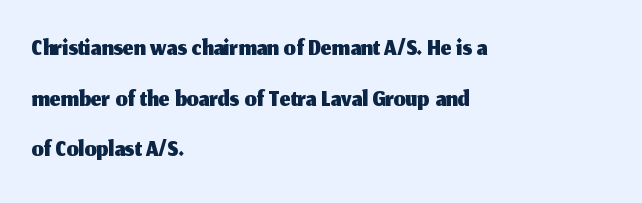
The image shows 38 px sans-serif type, upright; set left-aligned, normal line spacing (1.33x), normal letter spacing, not underlined; medium stroke contrast and a medium x-height.
